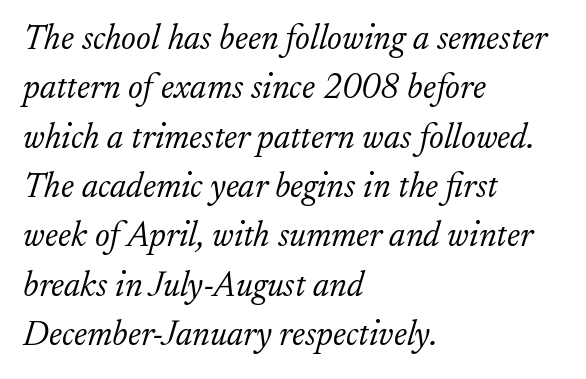
The face used here is proportionally spaced, like ordinary book or web type. Notice how the stems are inclined rather than vertical — that's the hallmark of italics. Does the leading feel generous? No, just average. Nobody touched the tracking dial on this one. Small tapered or slab feet sit at the stroke ends, so this counts as serif.
